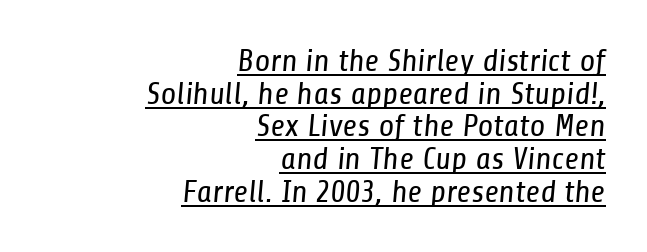
The text was rendered using a sans face with plain stroke endings. There is no visible air inserted between adjacent glyphs. Unbolded letterforms with no extra heft. Does the leading feel generous? Not at all — it's pinched. Typeset ragged left — the right edge is the straight one.
